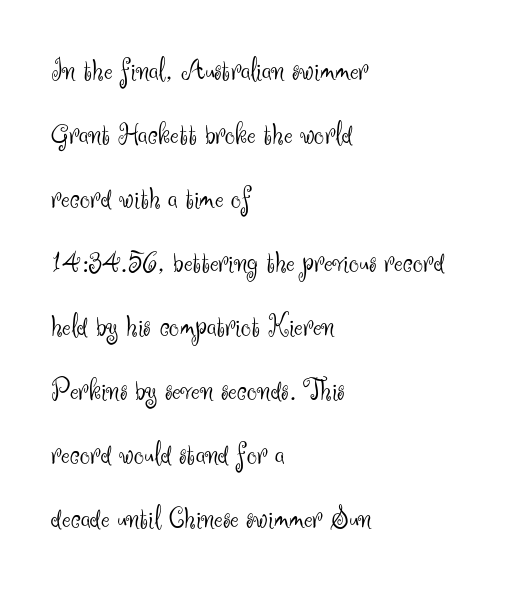
Q: Is the text bold? A: No.
Q: Is the text italic (slanted)? A: No, it is upright.
Q: Is the typeface a serif or a sans-serif typeface? A: Sans-serif.
Q: Is the text underlined? A: No.
Q: How is the paragraph aligned? A: Left-aligned.
Q: Is the spacing between letters normal or unusually wide? A: Normal.
Q: Is the spacing between lines tight, normal or loose? A: Loose.
Q: Width (condensed, normal, or wide)? A: Normal.
Q: Stroke contrast? A: Medium.
Q: x-height? A: Small.
Q: Monospaced? A: No.
